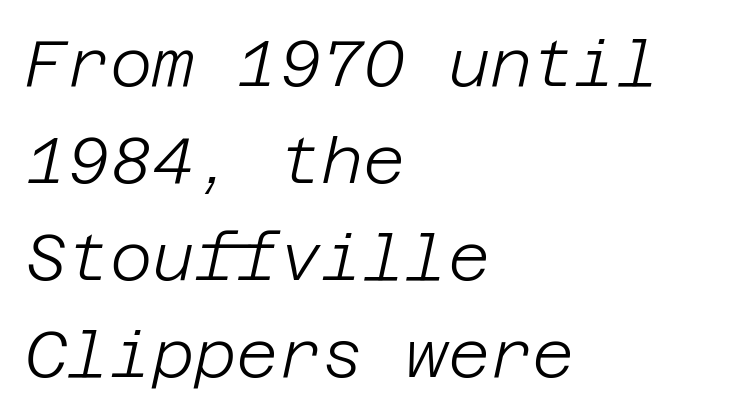
The image shows 65 px light type, italic (leaning right); set left-aligned, normal line spacing (1.49x), normal letter spacing, not underlined; low stroke contrast and a large x-height.
